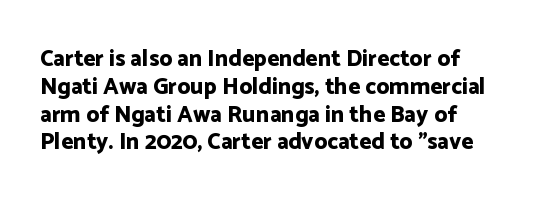
Q: Is the text bold? A: Yes.
Q: Is the text italic (slanted)? A: No, it is upright.
Q: Is the text underlined? A: No.
Q: How is the paragraph aligned? A: Left-aligned.
Q: Is the spacing between letters normal or unusually wide? A: Normal.
